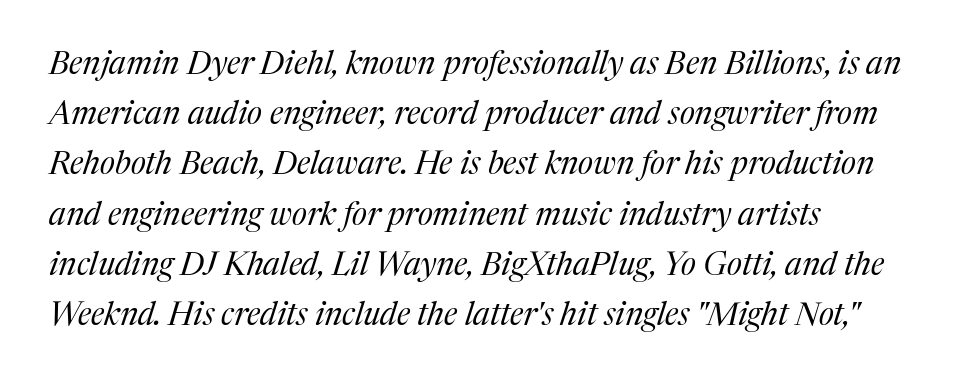
The image shows 32 px regular-weight serif type, italic (leaning right); set left-aligned, normal line spacing (1.57x), normal letter spacing, not underlined; medium stroke contrast and a medium x-height.
